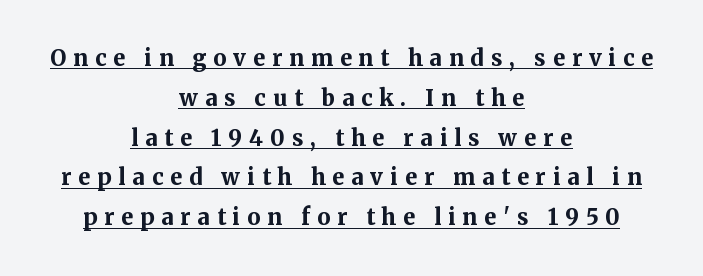
The image shows 22 px bold type, upright; set centered, line spacing 1.81x, unusually wide letter spacing (+0.32 em), underlined.
